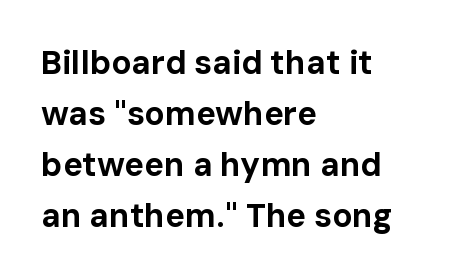
Q: Is the text bold? A: Yes.
Q: Is the text italic (slanted)? A: No, it is upright.
Q: Is the typeface a serif or a sans-serif typeface? A: Sans-serif.
Q: Is the text underlined? A: No.
Q: How is the paragraph aligned? A: Left-aligned.
Q: Is the spacing between letters normal or unusually wide? A: Normal.
Q: Is the spacing between lines tight, normal or loose? A: Normal.
Q: Width (condensed, normal, or wide)? A: Normal.
Q: Stroke contrast? A: Low.
Q: x-height? A: Medium.
Q: Monospaced? A: No.
